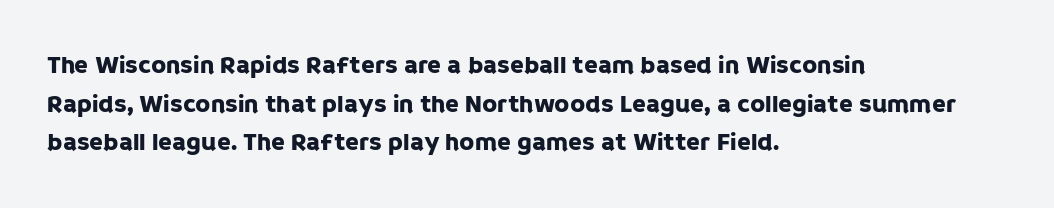
Inter-character spacing is left at the font's built-in metrics. Quick note: underline off. Horizontal alignment here is leftward, the default for most running prose. Posture: vertical. Line spacing here is normal.
